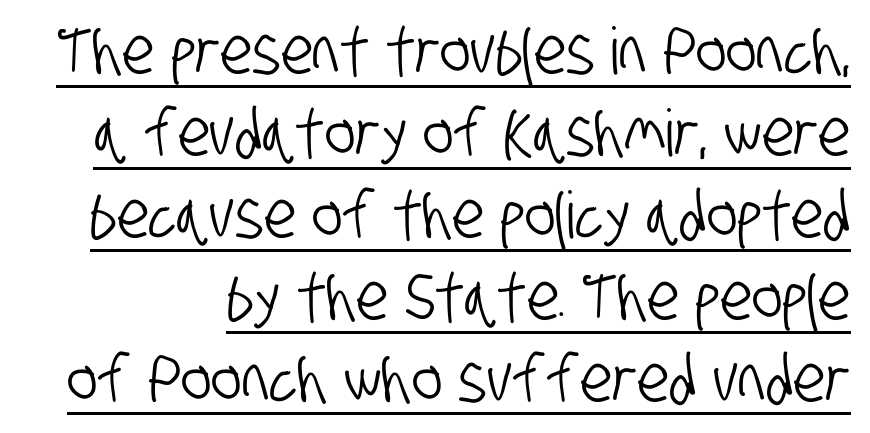
There is no visible air inserted between adjacent glyphs. The letters carry no serifs — their stems end cleanly without finishing strokes. Looks like regular typesetting: each glyph gets only the width it needs. One glance says typical: line gaps are just what's usual.
